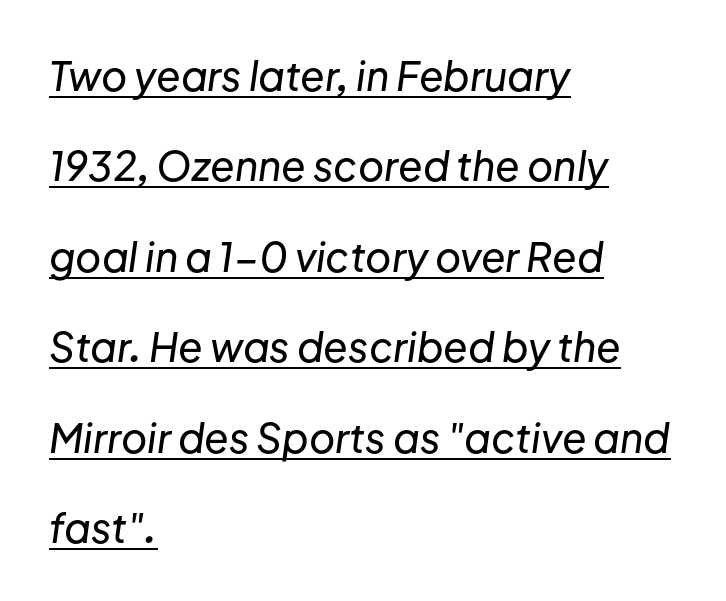
The image shows 40 px text type, italic (leaning right); set left-aligned, loose line spacing (2.26x), normal letter spacing, underlined; low stroke contrast and a medium x-height.
